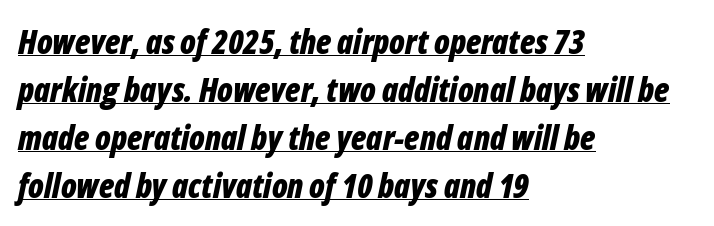
The image shows 33 px bold, condensed type, italic (leaning right); set left-aligned, normal line spacing (1.45x), normal letter spacing, underlined; low stroke contrast and a medium x-height.
